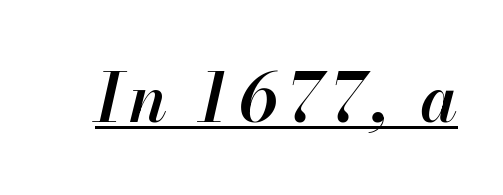
Does the lettering tilt? It does — this is italic. The face used here is a semibold: visibly heavier than regular, lighter than bold. Character widths vary here, with narrow letters taking less room than wide ones. A rule runs beneath these lines of type.
